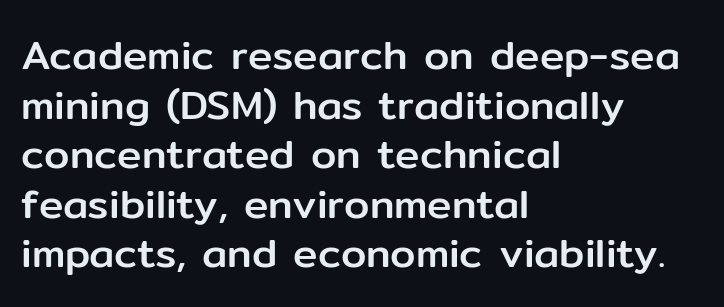
The image shows 41 px sans-serif type, upright; set left-aligned, line spacing 1.21x, normal letter spacing, not underlined; low stroke contrast and a medium x-height.
